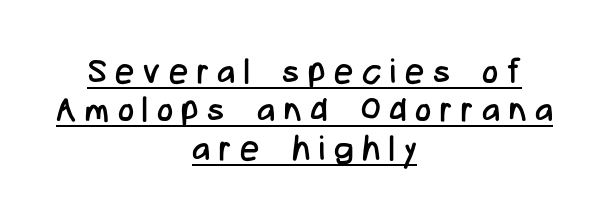
{"serif": "no", "italic": "no", "bold": "no", "weight": "regular", "width": "condensed", "stroke_contrast": "low", "x_height": "medium", "monospaced": "no", "underline": "yes", "align": "center", "line_spacing": "tight", "line_spacing_ratio": 1.13, "letter_spacing": "wide", "letter_spacing_em": 0.26, "glyph_px": 34}
